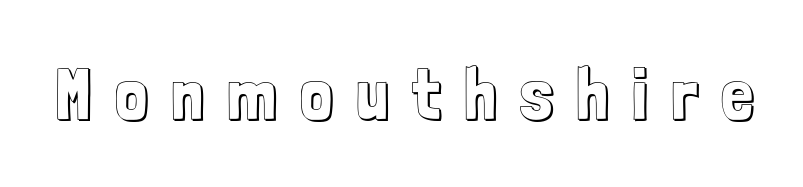
Notice how the stems are strictly vertical — no italics here. Look at the tracking — it's clearly loosened, letters drifting apart. Each row of text sits above clean, open space. Think of a printed novel: that variable character pitch is what you see here.
